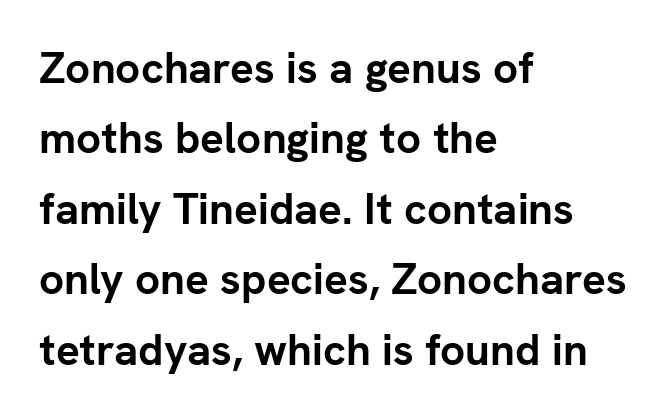
Q: Is the text bold? A: Yes.
Q: Is the text italic (slanted)? A: No, it is upright.
Q: Is the typeface a serif or a sans-serif typeface? A: Sans-serif.
Q: Is the text underlined? A: No.
Q: How is the paragraph aligned? A: Left-aligned.
Q: Is the spacing between letters normal or unusually wide? A: Normal.
Q: Is the spacing between lines tight, normal or loose? A: Normal.
Q: Width (condensed, normal, or wide)? A: Normal.
Q: Stroke contrast? A: Low.
Q: x-height? A: Medium.
Q: Monospaced? A: No.
